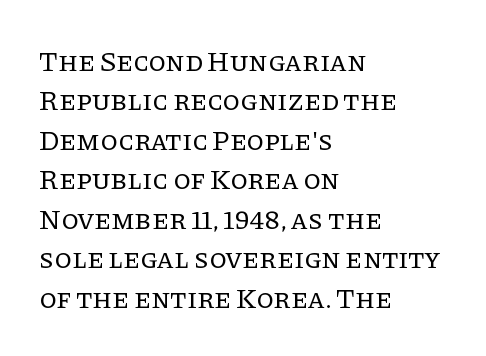
This is not heavy type; no bold has been used. The horizontal fit of the characters is conventional and even. A clean baseline with only descenders dipping below it. The text block is weighted toward the left margin, trailing off unevenly rightward. Compared with typical paragraphs, the rows here are spaced about the same.
